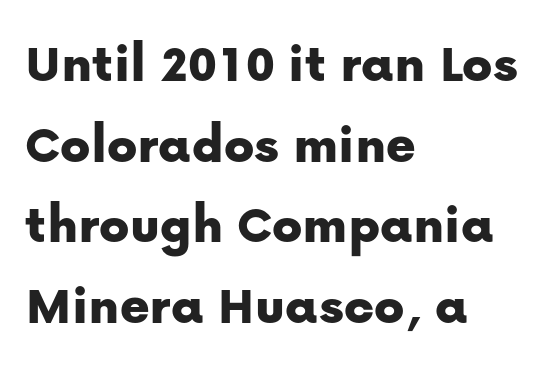
{"serif": "no", "italic": "no", "width": "normal", "stroke_contrast": "low", "x_height": "medium", "monospaced": "no", "underline": "no", "align": "left", "line_spacing": "normal", "line_spacing_ratio": 1.44, "letter_spacing": "normal", "letter_spacing_em": 0.0, "glyph_px": 56}
